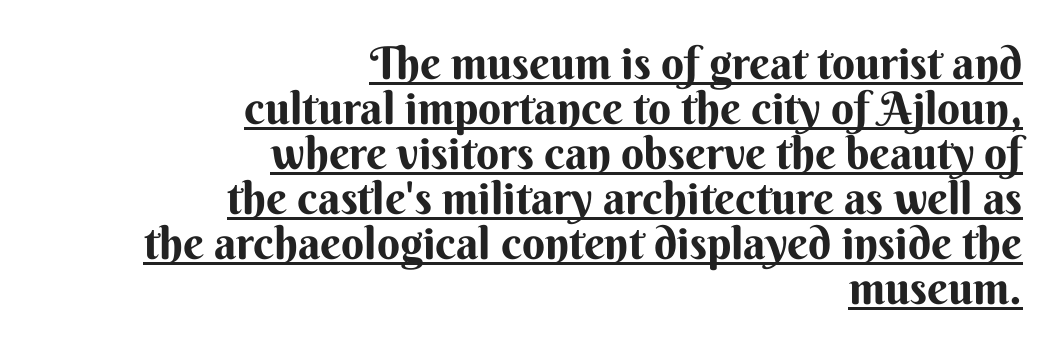
{"serif": "no", "italic": "no", "width": "normal", "stroke_contrast": "medium", "x_height": "small", "monospaced": "no", "underline": "yes", "align": "right", "line_spacing": "tight", "line_spacing_ratio": 1.0, "letter_spacing": "normal", "letter_spacing_em": 0.0, "glyph_px": 45}
